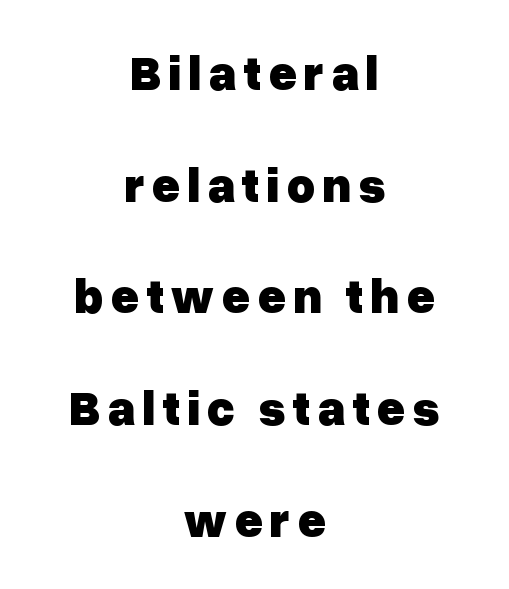
The string is rendered with underlining switched off. You could not count columns in this text — the font is proportionally spaced. Notice how the passage keeps no hard edge, just a central spine. A sans-serif font was chosen for this passage.
